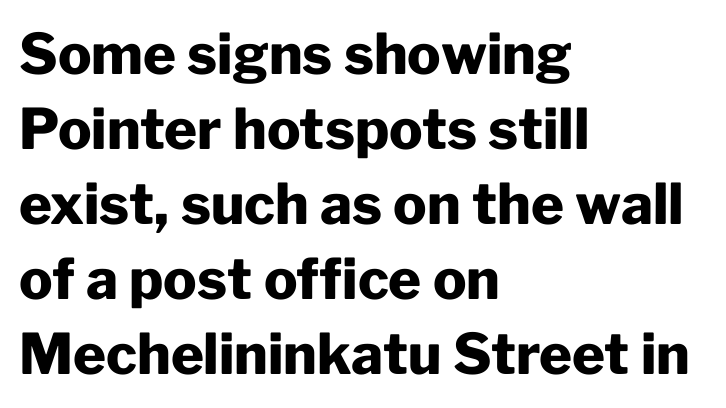
The image shows 56 px heavy sans-serif type, upright; set left-aligned, normal line spacing (1.34x), normal letter spacing, not underlined; low stroke contrast and a medium x-height.
